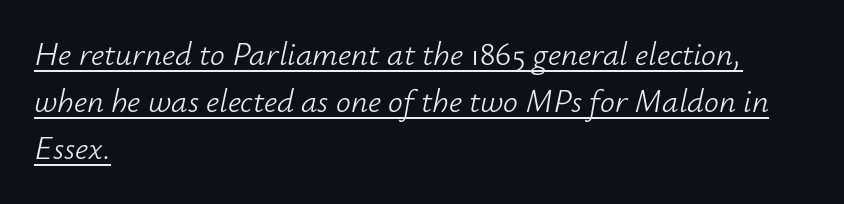
Default kerning and tracking; the words read as compact shapes. The lettering tilts uniformly, giving the passage an italic look. Each new line begins a customary step beneath the previous one. Looks like someone drew a line under every word here. Heft: none added — not bold. These lines are rendered in a variable-pitch font.
